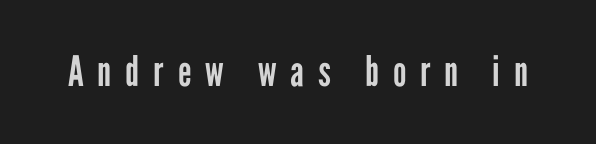
{"serif": "no", "italic": "no", "bold": "no", "weight": "regular", "width": "condensed", "stroke_contrast": "low", "x_height": "medium", "monospaced": "no", "underline": "no", "letter_spacing": "wide", "letter_spacing_em": 0.33, "glyph_px": 42}
